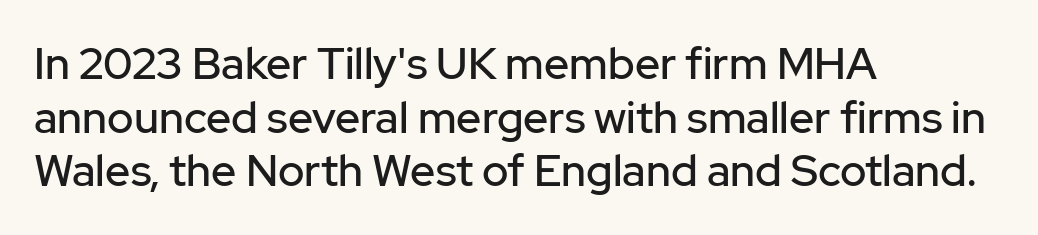
Q: Is the text italic (slanted)? A: No, it is upright.
Q: Is the typeface a serif or a sans-serif typeface? A: Sans-serif.
Q: Is the text underlined? A: No.
Q: How is the paragraph aligned? A: Left-aligned.
Q: Is the spacing between letters normal or unusually wide? A: Normal.
Q: Width (condensed, normal, or wide)? A: Normal.
Q: Stroke contrast? A: Low.
Q: x-height? A: Medium.
Q: Monospaced? A: No.
